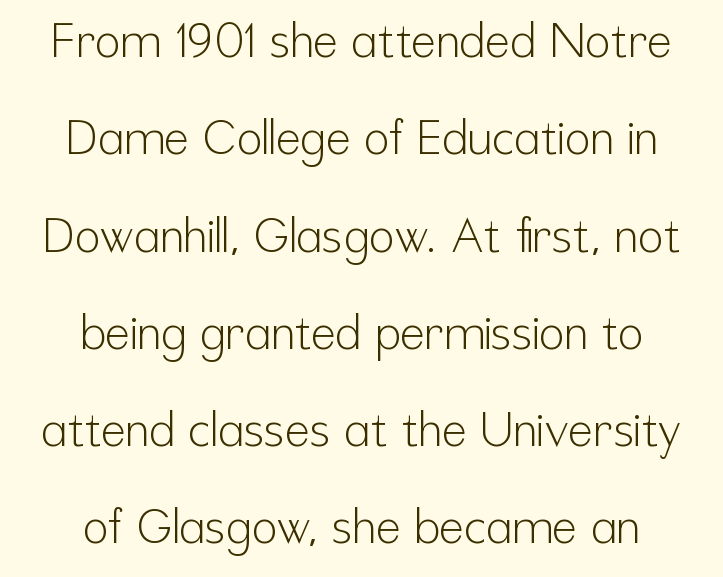
Q: Is the text bold? A: No.
Q: Is the text italic (slanted)? A: No, it is upright.
Q: Is the typeface a serif or a sans-serif typeface? A: Sans-serif.
Q: Is the text underlined? A: No.
Q: How is the paragraph aligned? A: Centered.
Q: Is the spacing between letters normal or unusually wide? A: Normal.
Q: Is the spacing between lines tight, normal or loose? A: Loose.
Q: Width (condensed, normal, or wide)? A: Condensed.
Q: Stroke contrast? A: Low.
Q: x-height? A: Medium.
Q: Monospaced? A: No.
